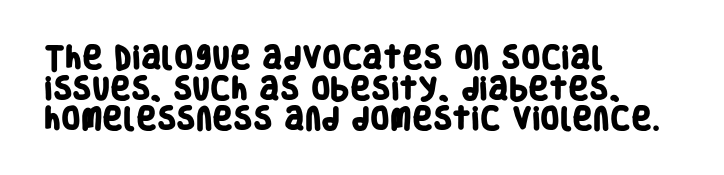
{"bold": "yes", "underline": "no", "align": "left", "line_spacing_ratio": 1.23, "letter_spacing": "normal", "letter_spacing_em": 0.0, "glyph_px": 25}
